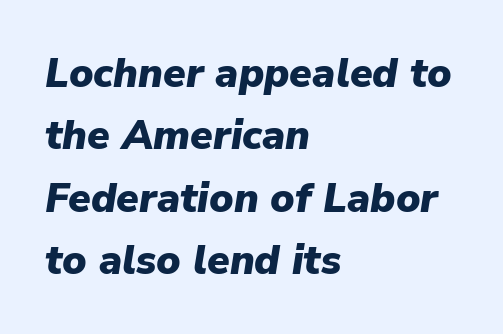
{"italic": "yes", "lean": "right", "slant_degrees": 9, "bold": "yes", "weight": "heavy", "width": "normal", "stroke_contrast": "low", "x_height": "medium", "monospaced": "no", "underline": "no", "align": "left", "line_spacing": "normal", "line_spacing_ratio": 1.52, "letter_spacing": "normal", "letter_spacing_em": 0.0, "glyph_px": 41}
